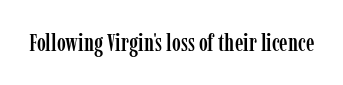
{"italic": "no", "underline": "no", "letter_spacing": "normal", "letter_spacing_em": 0.0, "glyph_px": 24}
